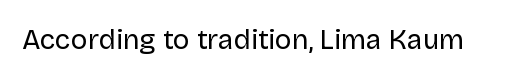
Letter spacing: default. Upright lettering throughout. Stems here are at most as thick as an everyday book face. In terms of letterform style, serifs are entirely absent. Looks like regular typesetting: each glyph gets only the width it needs. The words here are not underlined.
